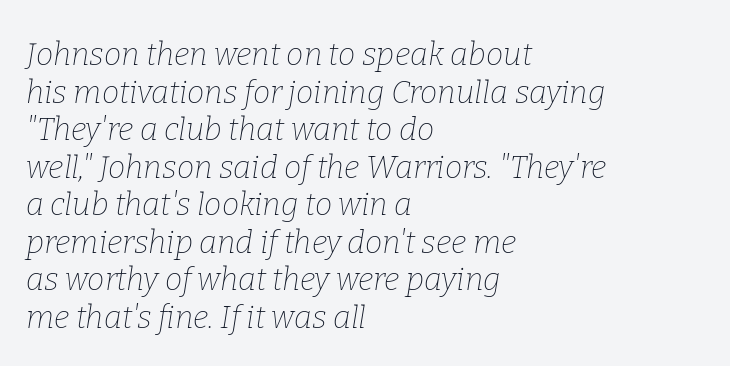
Q: Is the text bold? A: No.
Q: Is the text italic (slanted)? A: Yes, it leans right by about 9 degrees.
Q: Is the typeface a serif or a sans-serif typeface? A: Serif.
Q: Is the text underlined? A: No.
Q: How is the paragraph aligned? A: Left-aligned.
Q: Is the spacing between letters normal or unusually wide? A: Normal.
Q: Width (condensed, normal, or wide)? A: Normal.
Q: Stroke contrast? A: Low.
Q: x-height? A: Medium.
Q: Monospaced? A: No.
